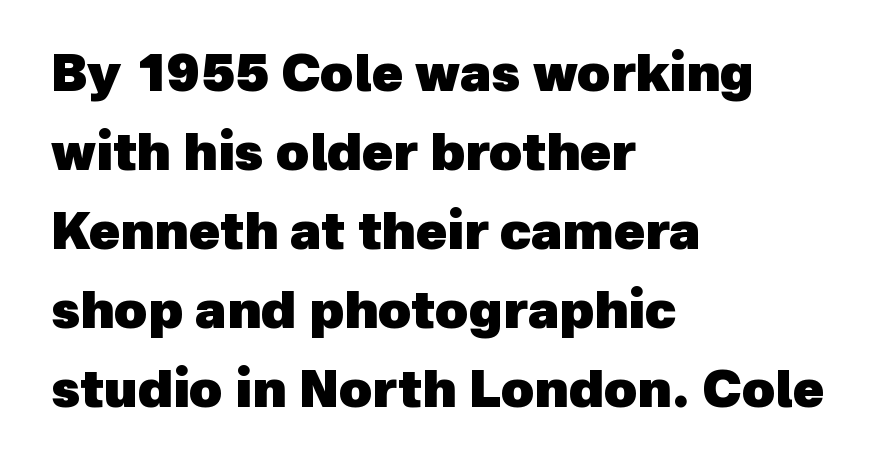
The image shows 51 px heavy sans-serif type; set left-aligned, normal line spacing (1.55x), normal letter spacing, not underlined; a medium x-height.
